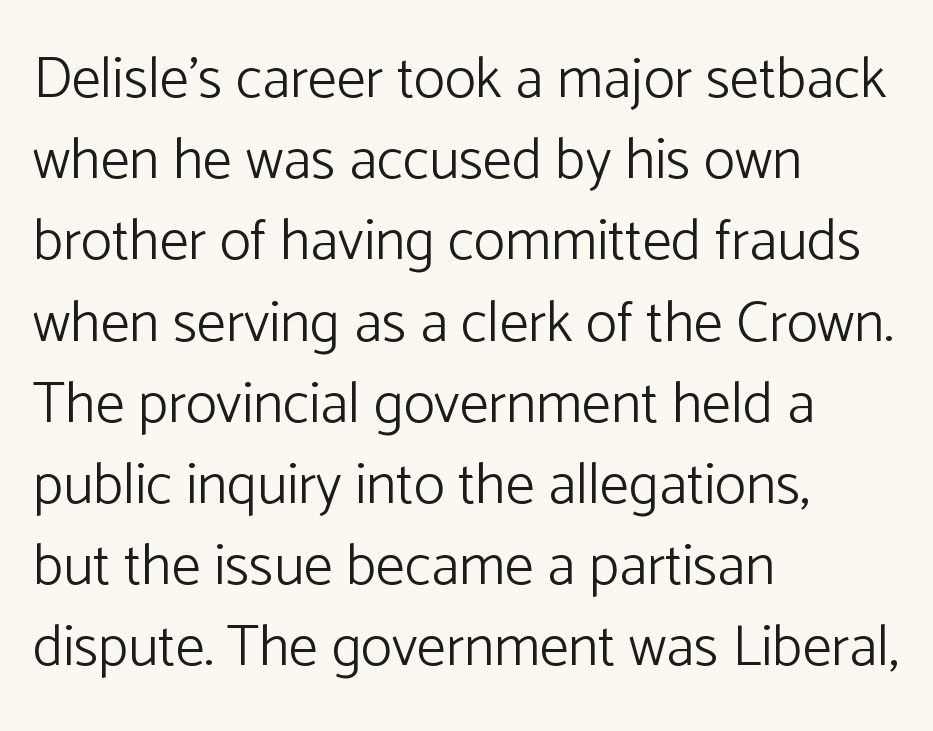
{"serif": "no", "italic": "no", "bold": "no", "weight": "light", "width": "normal", "stroke_contrast": "low", "x_height": "medium", "monospaced": "no", "underline": "no", "align": "left", "line_spacing": "normal", "line_spacing_ratio": 1.4, "letter_spacing": "normal", "letter_spacing_em": 0.0, "glyph_px": 58}
